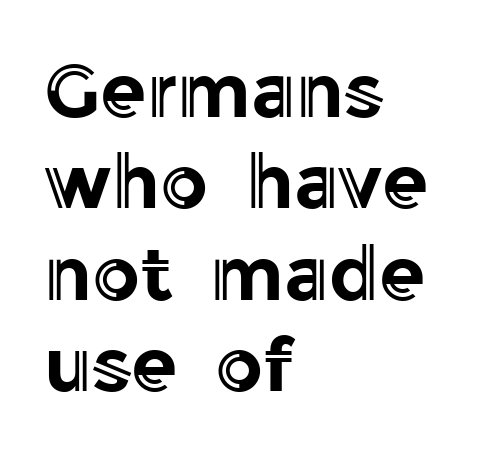
Q: Is the text italic (slanted)? A: No, it is upright.
Q: Is the text underlined? A: No.
Q: How is the paragraph aligned? A: Left-aligned.
Q: Is the spacing between letters normal or unusually wide? A: Normal.
Q: Width (condensed, normal, or wide)? A: Normal.
Q: x-height? A: Medium.
Q: Monospaced? A: No.
